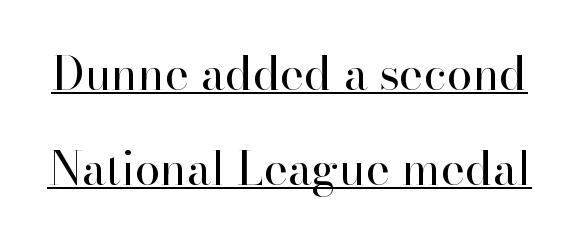
{"serif": "yes", "italic": "no", "bold": "no", "weight": "regular", "width": "normal", "stroke_contrast": "high", "x_height": "small", "monospaced": "no", "underline": "yes", "line_spacing": "loose", "line_spacing_ratio": 2.06, "letter_spacing": "normal", "letter_spacing_em": 0.0, "glyph_px": 46}
